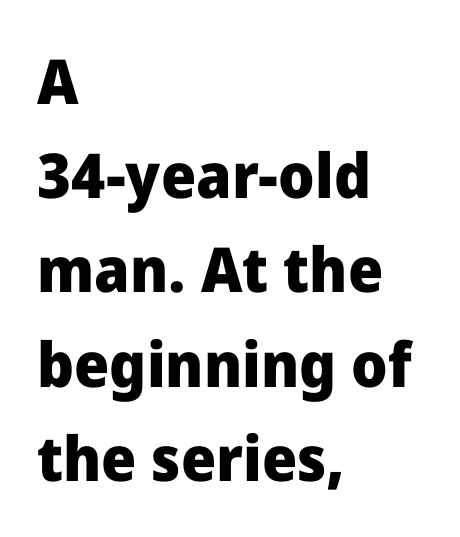
{"serif": "no", "italic": "no", "bold": "yes", "weight": "heavy", "width": "normal", "stroke_contrast": "low", "x_height": "medium", "monospaced": "no", "underline": "no", "align": "left", "line_spacing": "normal", "line_spacing_ratio": 1.52, "letter_spacing": "normal", "letter_spacing_em": 0.0, "glyph_px": 62}
